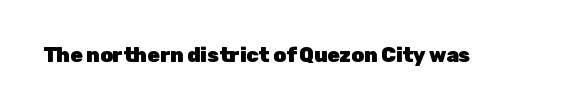
The rendering keeps characters at their native spacing. Underlining? Definitely not there. Nope, not italic — everything's standing straight. Set as a true bold cut, around the 700 mark.
